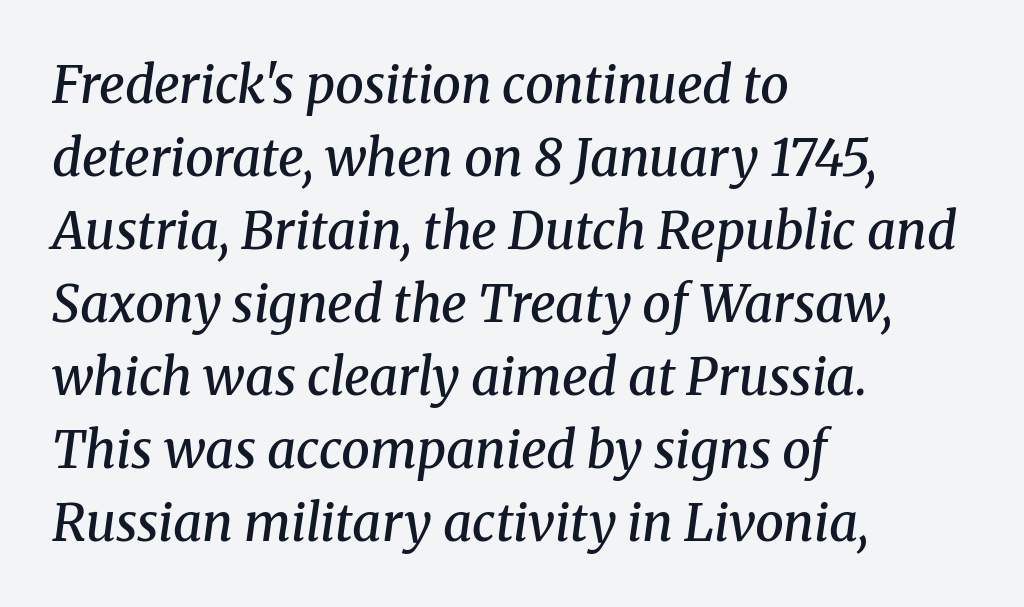
Q: Is the text bold? A: Semi-bold.
Q: Is the text italic (slanted)? A: Yes, it leans right by about 8 degrees.
Q: Is the typeface a serif or a sans-serif typeface? A: Serif.
Q: Is the text underlined? A: No.
Q: How is the paragraph aligned? A: Left-aligned.
Q: Is the spacing between letters normal or unusually wide? A: Normal.
Q: Is the spacing between lines tight, normal or loose? A: Normal.
Q: Width (condensed, normal, or wide)? A: Normal.
Q: Stroke contrast? A: Medium.
Q: x-height? A: Medium.
Q: Monospaced? A: No.
